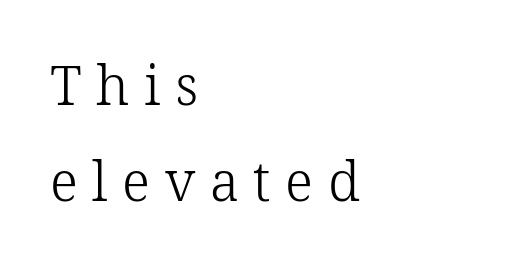
{"serif": "yes", "italic": "no", "bold": "no", "weight": "light", "width": "normal", "stroke_contrast": "low", "x_height": "medium", "monospaced": "no", "underline": "no", "align": "left", "line_spacing_ratio": 1.77, "letter_spacing": "wide", "letter_spacing_em": 0.27, "glyph_px": 54}
